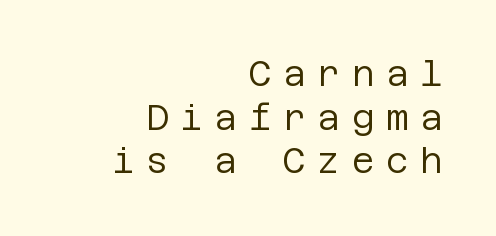
{"serif": "no", "italic": "no", "bold": "no", "weight": "regular", "width": "normal", "stroke_contrast": "low", "x_height": "large", "underline": "no", "align": "right", "line_spacing": "normal", "line_spacing_ratio": 1.25, "letter_spacing": "wide", "letter_spacing_em": 0.33, "glyph_px": 35}
